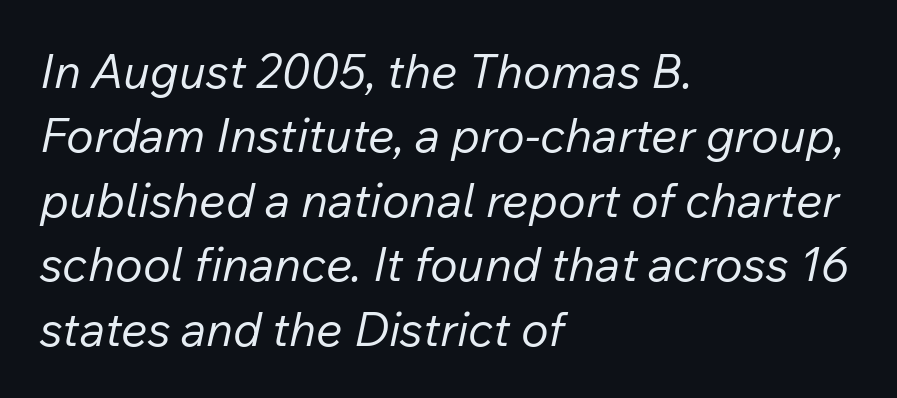
The face used here is proportionally spaced, like ordinary book or web type. Descenders hang freely into open space. In CSS terms this would be text-align: left. The letters look calm and open, with moderate or lighter stems.
